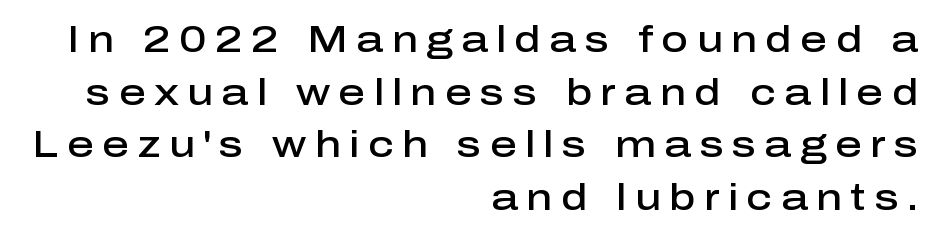
{"serif": "no", "italic": "no", "bold": "semi", "weight": "semibold", "width": "normal", "stroke_contrast": "low", "x_height": "medium", "monospaced": "no", "underline": "no", "align": "right", "line_spacing": "normal", "line_spacing_ratio": 1.42, "letter_spacing": "wide", "letter_spacing_em": 0.23, "glyph_px": 37}
